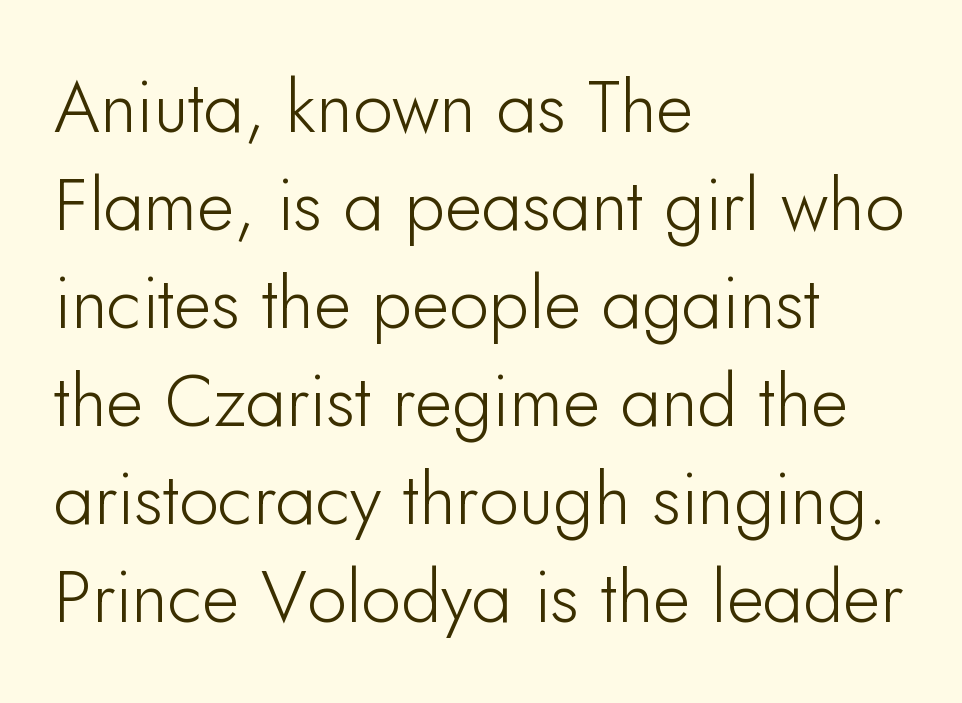
{"serif": "no", "italic": "no", "width": "normal", "stroke_contrast": "low", "x_height": "small", "monospaced": "no", "underline": "no", "align": "left", "line_spacing": "normal", "line_spacing_ratio": 1.36, "letter_spacing": "normal", "letter_spacing_em": 0.0, "glyph_px": 72}
